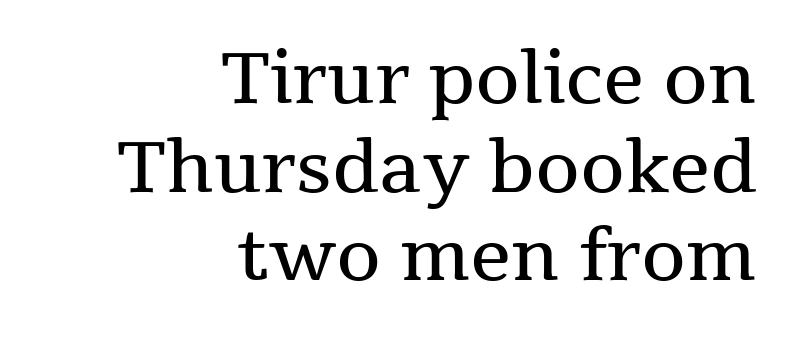
Look at the tracking — it's just the regular setting, nothing added. Just letters on the line, the space beneath them empty. The text was rendered using a seriffed face with decorative stroke endings. Think of a printed novel: that variable character pitch is what you see here.
